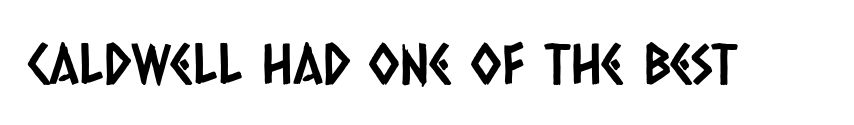
Letter spacing: default. Is this a sans? Yes — the strokes have no serifs. Descenders hang freely into open space. Proportional: the letters do not fall into vertical columns.
